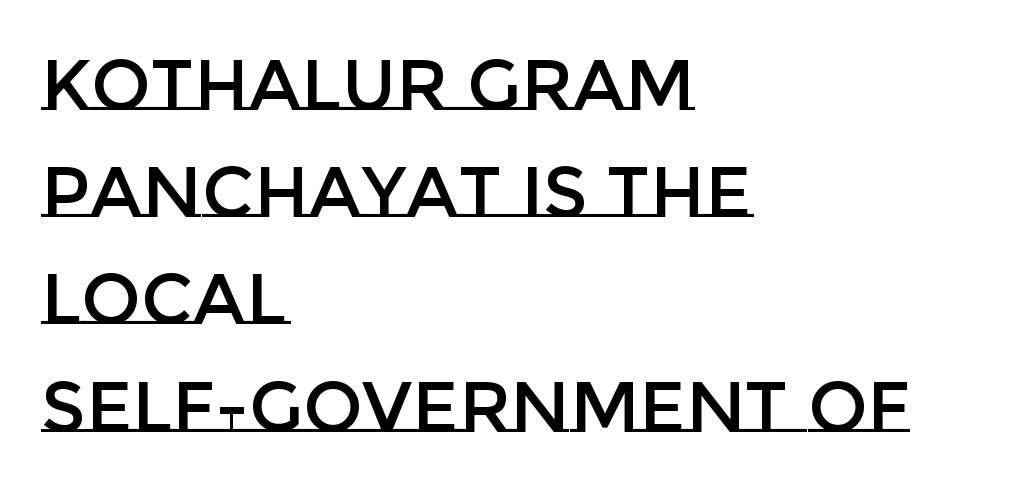
Q: Is the text italic (slanted)? A: No, it is upright.
Q: Is the text underlined? A: No.
Q: How is the paragraph aligned? A: Left-aligned.
Q: Is the spacing between letters normal or unusually wide? A: Normal.
Q: Is the spacing between lines tight, normal or loose? A: Normal.
Q: Width (condensed, normal, or wide)? A: Normal.
Q: Stroke contrast? A: Low.
Q: x-height? A: Large.
Q: Monospaced? A: No.
